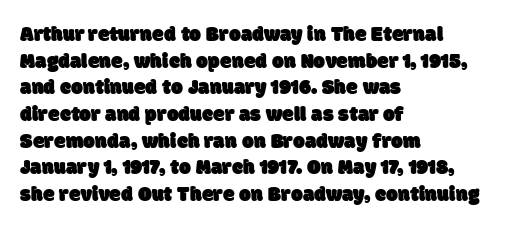
This rendering features lettering with no underline. What's the leading like? Ordinary, nothing unusual. Here the glyphs are tracked normally, forming tight word shapes. Line starts are locked; line ends wander.
